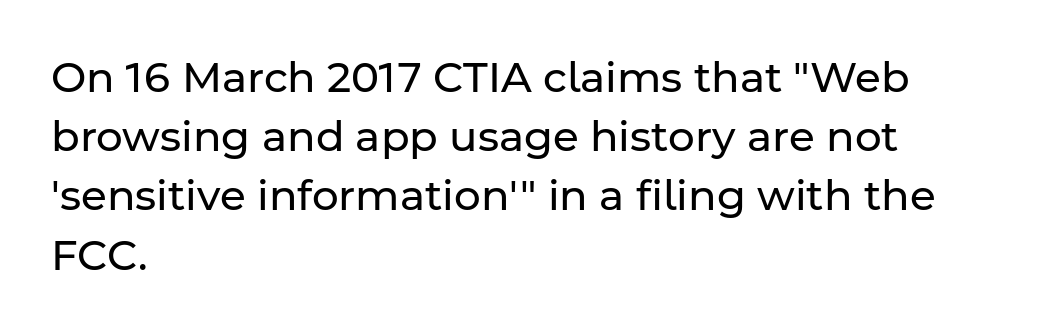
Q: Is the text bold? A: No.
Q: Is the text italic (slanted)? A: No, it is upright.
Q: Is the typeface a serif or a sans-serif typeface? A: Sans-serif.
Q: Is the text underlined? A: No.
Q: How is the paragraph aligned? A: Left-aligned.
Q: Is the spacing between letters normal or unusually wide? A: Normal.
Q: Is the spacing between lines tight, normal or loose? A: Normal.
Q: Width (condensed, normal, or wide)? A: Normal.
Q: Stroke contrast? A: Low.
Q: x-height? A: Medium.
Q: Monospaced? A: No.
